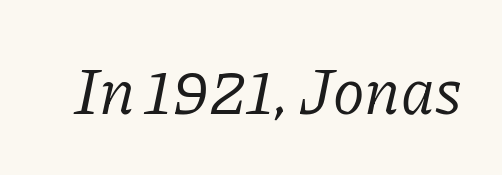
Q: Is the text bold? A: No.
Q: Is the text italic (slanted)? A: Yes, it leans right by about 11 degrees.
Q: Is the typeface a serif or a sans-serif typeface? A: Serif.
Q: Is the text underlined? A: No.
Q: Is the spacing between letters normal or unusually wide? A: Normal.
Q: Width (condensed, normal, or wide)? A: Normal.
Q: Stroke contrast? A: Low.
Q: x-height? A: Medium.
Q: Monospaced? A: No.
